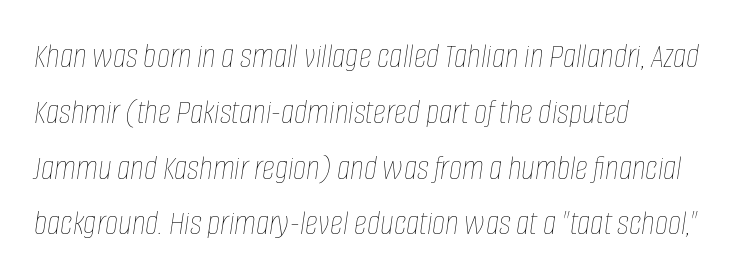
Q: Is the text bold? A: No.
Q: Is the text italic (slanted)? A: Yes, it leans right by about 8 degrees.
Q: Is the text underlined? A: No.
Q: How is the paragraph aligned? A: Left-aligned.
Q: Is the spacing between letters normal or unusually wide? A: Normal.
Q: Is the spacing between lines tight, normal or loose? A: Normal.
Q: Width (condensed, normal, or wide)? A: Condensed.
Q: Stroke contrast? A: Low.
Q: x-height? A: Large.
Q: Monospaced? A: No.
